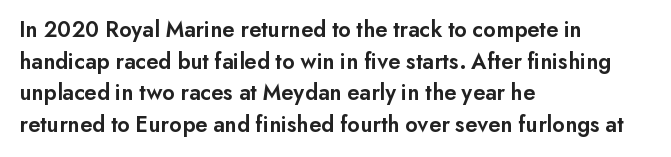
Q: Is the text bold? A: Semi-bold.
Q: Is the text italic (slanted)? A: No, it is upright.
Q: Is the text underlined? A: No.
Q: How is the paragraph aligned? A: Left-aligned.
Q: Is the spacing between letters normal or unusually wide? A: Normal.
Q: Is the spacing between lines tight, normal or loose? A: Normal.
